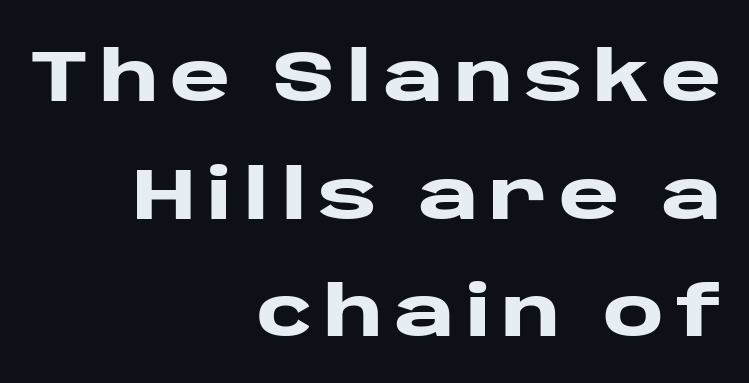
Italic: no, the glyphs are upright roman. Note the varied advance widths — an 'i' is clearly narrower than an 'm'. Plenty of ink on the page — the face is bold. Vertical spacing — default. Horizontal alignment here is rightward, an uncommon choice for prose.
